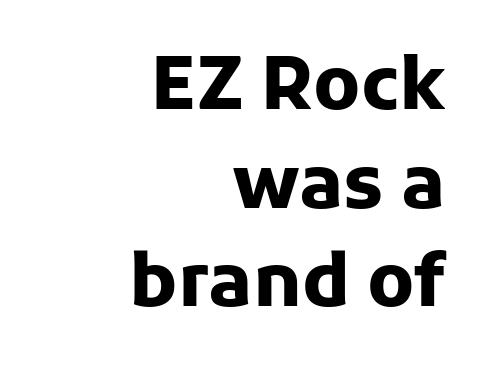
Horizontal alignment here is rightward, an uncommon choice for prose. When letters stand straight like this, we call the style roman or upright. Type without underlining. The leading is moderate, giving the passage an even texture. The typesetting leans heavy: a genuine bold.
